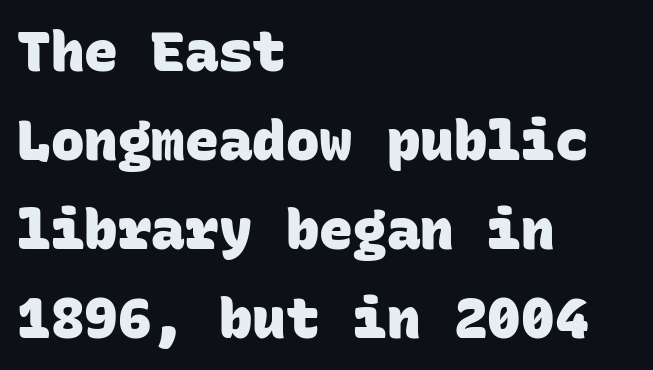
The image shows 56 px heavy sans-serif type, monospaced; set left-aligned, normal line spacing (1.59x), normal letter spacing, not underlined; low stroke contrast and a large x-height.
